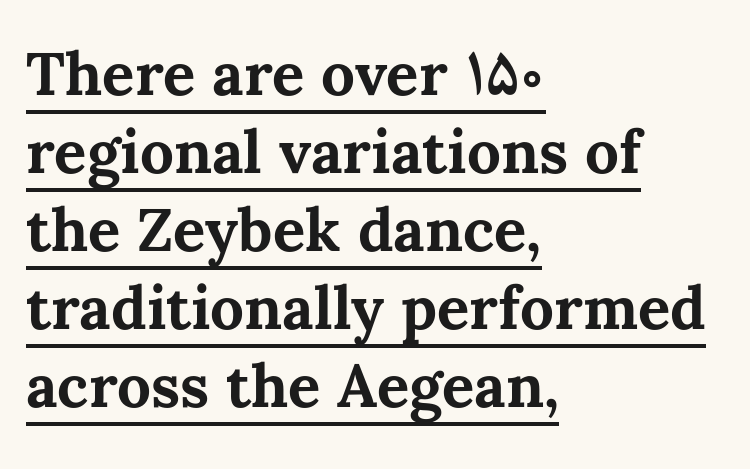
Q: Is the text bold? A: Yes.
Q: Is the text italic (slanted)? A: No, it is upright.
Q: Is the text underlined? A: Yes.
Q: How is the paragraph aligned? A: Left-aligned.
Q: Is the spacing between letters normal or unusually wide? A: Normal.
Q: Is the spacing between lines tight, normal or loose? A: Normal.
Q: Width (condensed, normal, or wide)? A: Normal.
Q: Stroke contrast? A: Medium.
Q: x-height? A: Medium.
Q: Monospaced? A: No.
